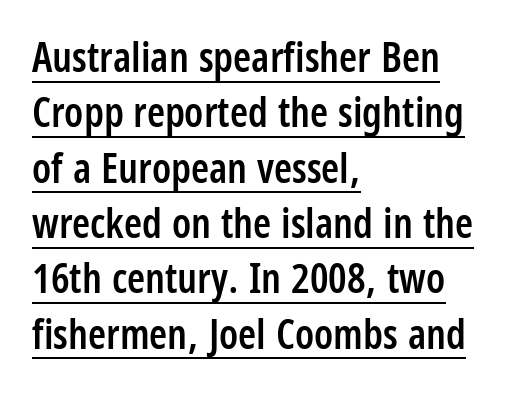
Is there any slant? The stems are plumb. The paragraph shown leans on its left margin. Serif or sans? Sans — the stroke terminals are bare. A rule runs beneath these lines of type. This rendering leaves character spacing at its baseline value.
